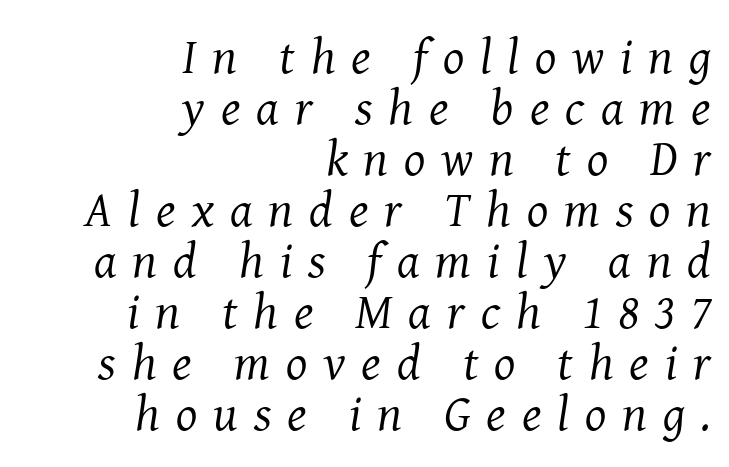
Q: Is the text bold? A: No.
Q: Is the text italic (slanted)? A: Yes, it leans right by about 8 degrees.
Q: Is the typeface a serif or a sans-serif typeface? A: Serif.
Q: Is the text underlined? A: No.
Q: How is the paragraph aligned? A: Right-aligned.
Q: Is the spacing between letters normal or unusually wide? A: Unusually wide.
Q: Is the spacing between lines tight, normal or loose? A: Tight.
Q: Width (condensed, normal, or wide)? A: Normal.
Q: Stroke contrast? A: Medium.
Q: x-height? A: Medium.
Q: Monospaced? A: No.
